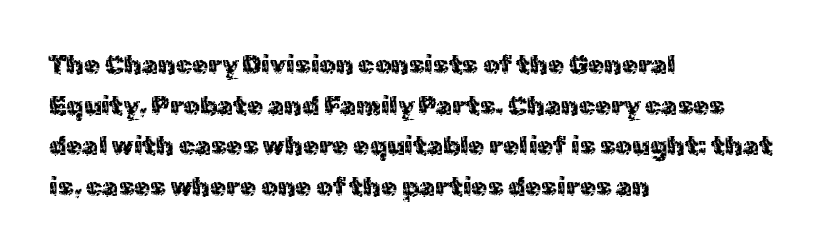
The image shows 26 px text type, upright; set left-aligned, normal line spacing (1.56x), normal letter spacing, not underlined.
